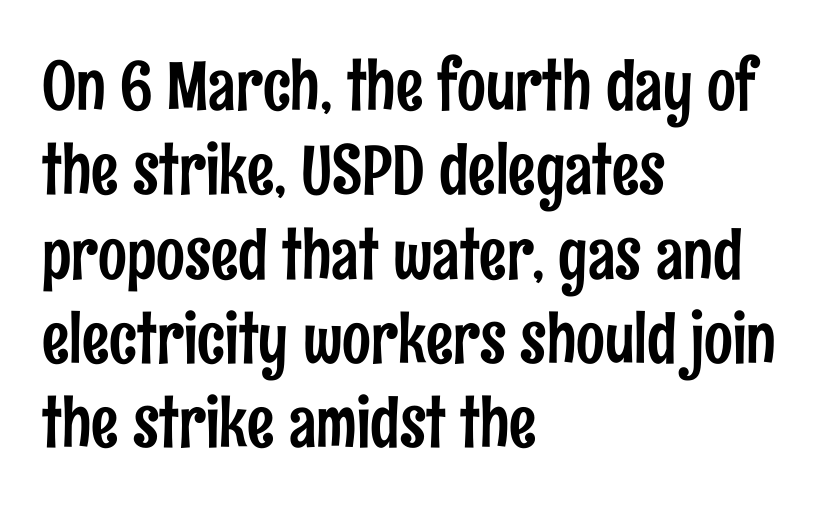
Q: Is the text italic (slanted)? A: No, it is upright.
Q: Is the typeface a serif or a sans-serif typeface? A: Sans-serif.
Q: Is the text underlined? A: No.
Q: How is the paragraph aligned? A: Left-aligned.
Q: Is the spacing between letters normal or unusually wide? A: Normal.
Q: Width (condensed, normal, or wide)? A: Condensed.
Q: Stroke contrast? A: Low.
Q: x-height? A: Medium.
Q: Monospaced? A: No.
